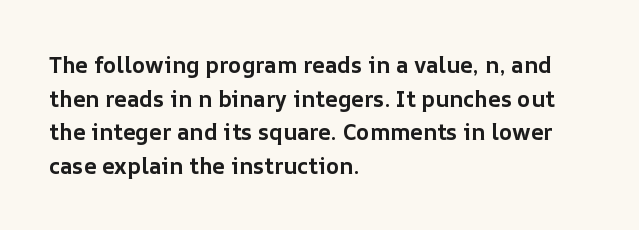
{"italic": "no", "bold": "yes", "underline": "no", "align": "left", "line_spacing": "normal", "line_spacing_ratio": 1.53, "letter_spacing": "normal", "letter_spacing_em": 0.0, "glyph_px": 22}
